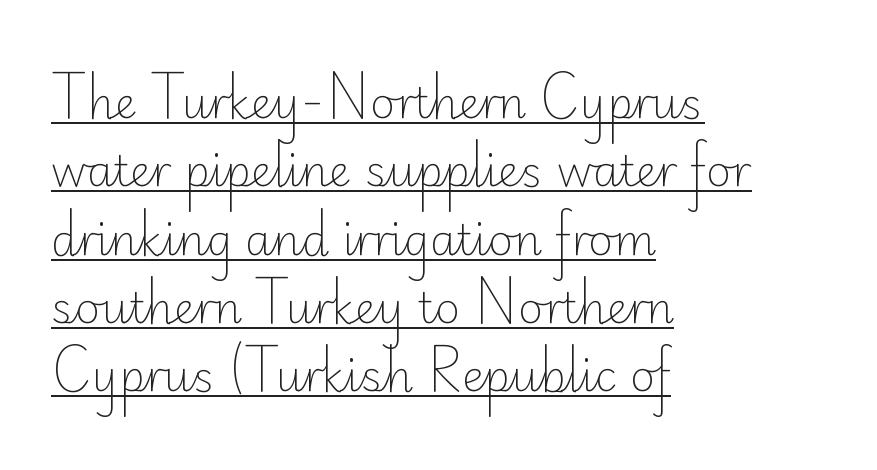
Descenders here cross a horizontal rule under the line. How would I describe the line gaps? Plain and ordinary. Letters have the restrained weight of plain body copy at most. The rendering uses natural spacing where letterforms have individual widths. The typesetter chose a ragged-right arrangement here.
